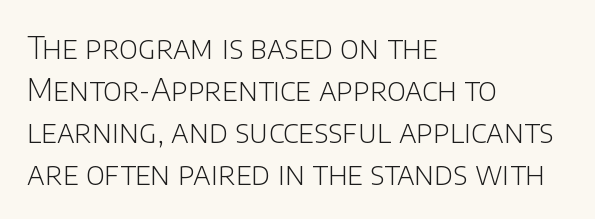
{"serif": "no", "italic": "no", "bold": "no", "weight": "light", "width": "normal", "stroke_contrast": "low", "x_height": "large", "monospaced": "no", "underline": "no", "align": "left", "line_spacing": "normal", "line_spacing_ratio": 1.35, "letter_spacing": "normal", "letter_spacing_em": 0.0, "glyph_px": 31}
